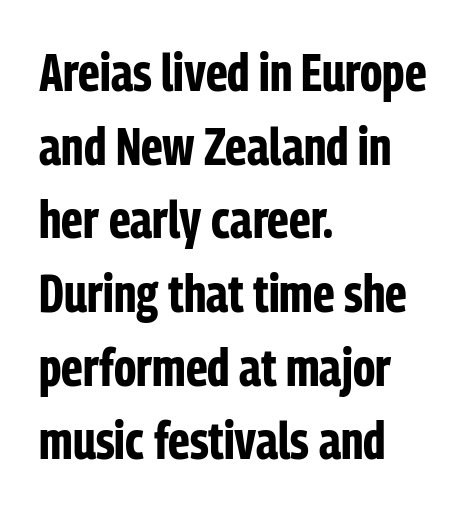
Emphasis by weight is at full strength: bold. A normal amount of white space separates one row of letters from the next. These lines are composed in type without serifs. The paragraph has a hard left edge and a soft right edge. Underlining? Definitely not there. The type sits square on the baseline with zero lean.
